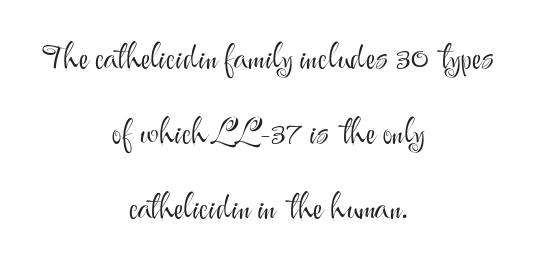
{"serif": "no", "bold": "no", "weight": "light", "width": "normal", "stroke_contrast": "medium", "x_height": "small", "monospaced": "no", "underline": "no", "align": "center", "line_spacing": "loose", "line_spacing_ratio": 2.2, "letter_spacing": "normal", "letter_spacing_em": 0.0, "glyph_px": 34}
